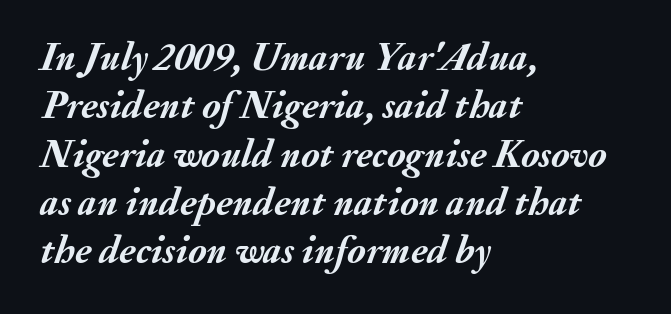
{"italic": "yes", "lean": "right", "slant_degrees": 20, "bold": "yes", "weight": "semibold", "width": "normal", "stroke_contrast": "medium", "x_height": "small", "monospaced": "no", "underline": "no", "align": "left", "line_spacing_ratio": 1.24, "letter_spacing": "normal", "letter_spacing_em": 0.0, "glyph_px": 39}
